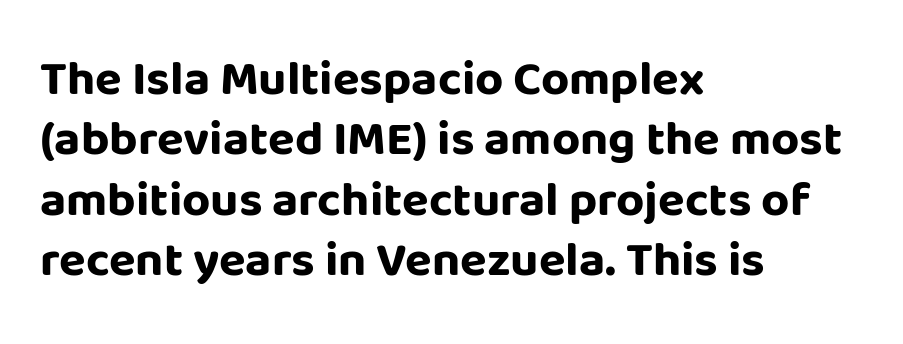
{"serif": "no", "italic": "no", "bold": "yes", "weight": "bold", "width": "normal", "stroke_contrast": "low", "x_height": "large", "monospaced": "no", "underline": "no", "align": "left", "line_spacing_ratio": 1.23, "letter_spacing": "normal", "letter_spacing_em": 0.0, "glyph_px": 49}
